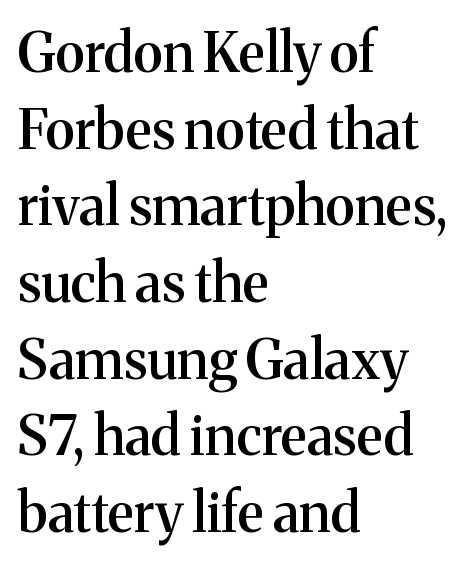
The image shows 54 px semibold serif type, upright; set left-aligned, normal line spacing (1.42x), normal letter spacing, not underlined; medium stroke contrast and a medium x-height.
